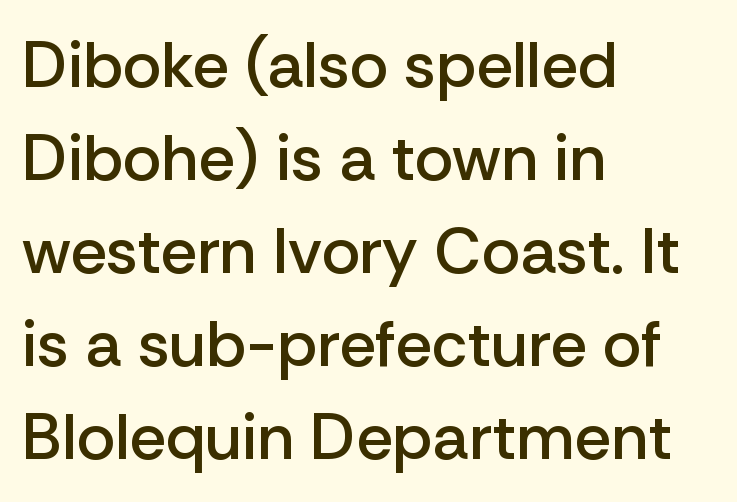
Q: Is the text bold? A: Semi-bold.
Q: Is the text italic (slanted)? A: No, it is upright.
Q: Is the typeface a serif or a sans-serif typeface? A: Sans-serif.
Q: Is the text underlined? A: No.
Q: How is the paragraph aligned? A: Left-aligned.
Q: Is the spacing between letters normal or unusually wide? A: Normal.
Q: Is the spacing between lines tight, normal or loose? A: Normal.
Q: Width (condensed, normal, or wide)? A: Normal.
Q: Stroke contrast? A: Low.
Q: x-height? A: Medium.
Q: Monospaced? A: No.
